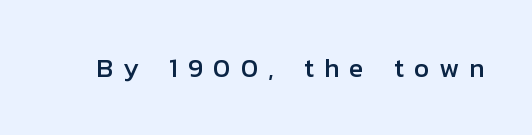
{"italic": "no", "underline": "no", "letter_spacing": "wide", "letter_spacing_em": 0.37, "glyph_px": 27}
